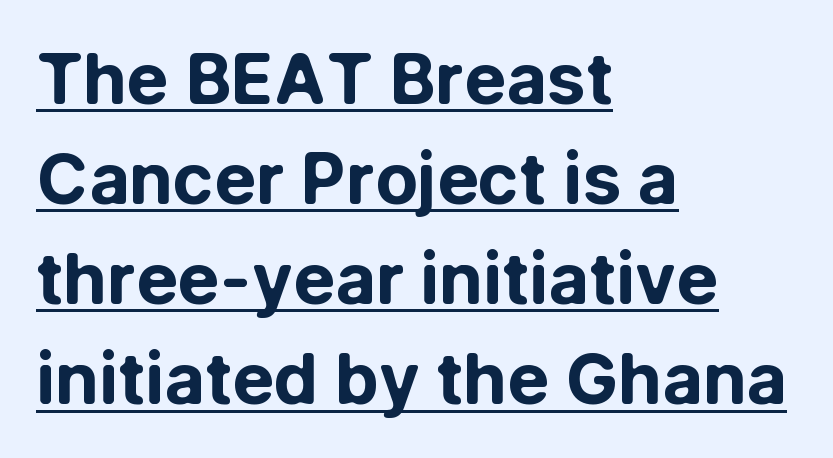
Glyph-to-glyph distance matches everyday printed text. The sample has been set heavy, in full bold. Every character sits straight up, as roman type does. Look at the bottom of the vertical strokes: they stop flat, with no serifs. In designer terms, the underline attribute is active on this setting.
